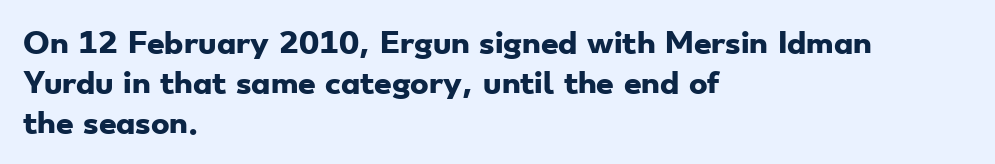
These lines are rendered in a variable-pitch font. Each glyph is drawn with heavy, bold strokes. This rendering uses left alignment, leaving the right contour irregular. The passage shown is typeset with a sans-serif family. Summary of vertical rhythm: regular, with standard interline spacing. Letter spacing: default.
